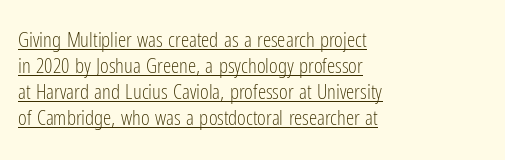
Q: Is the text bold? A: No.
Q: Is the text italic (slanted)? A: No, it is upright.
Q: Is the text underlined? A: Yes.
Q: How is the paragraph aligned? A: Left-aligned.
Q: Is the spacing between letters normal or unusually wide? A: Normal.
